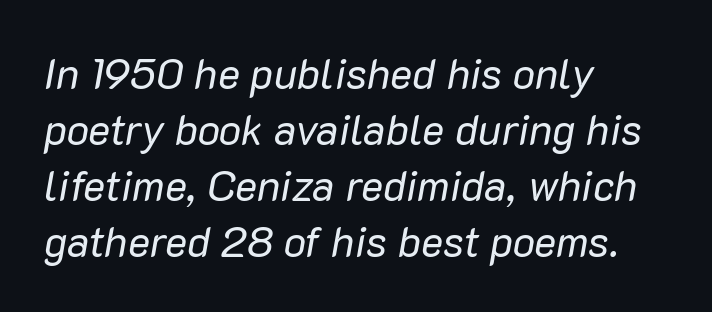
The image shows 42 px regular-weight type, italic (leaning right); set left-aligned, normal line spacing (1.33x), normal letter spacing, not underlined; low stroke contrast and a medium x-height.
